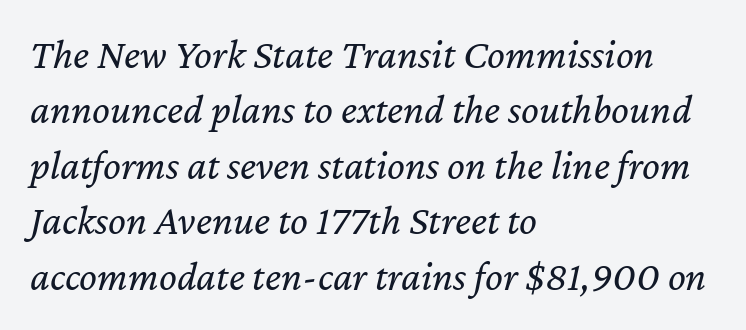
The image shows 42 px regular-weight type, italic (leaning right); set left-aligned, normal line spacing (1.32x), normal letter spacing, not underlined; low stroke contrast and a medium x-height.
